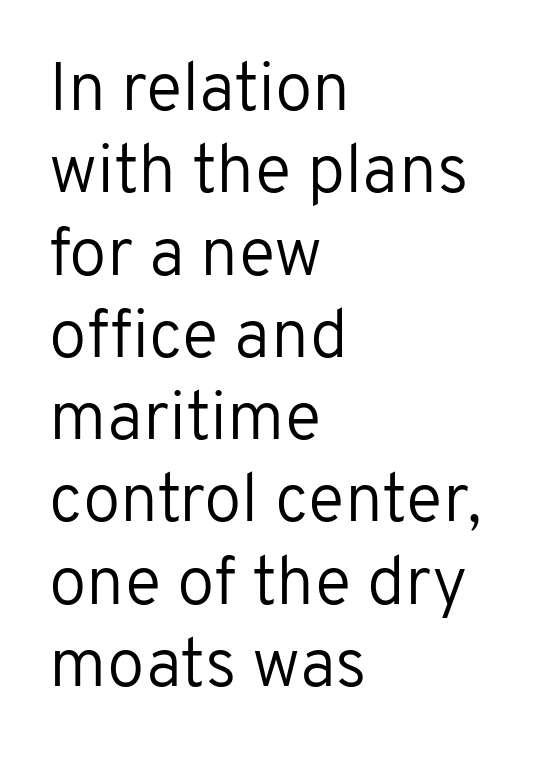
{"serif": "no", "italic": "no", "bold": "no", "weight": "regular", "width": "normal", "stroke_contrast": "low", "x_height": "medium", "monospaced": "no", "underline": "no", "align": "left", "line_spacing_ratio": 1.21, "letter_spacing": "normal", "letter_spacing_em": 0.0, "glyph_px": 68}
